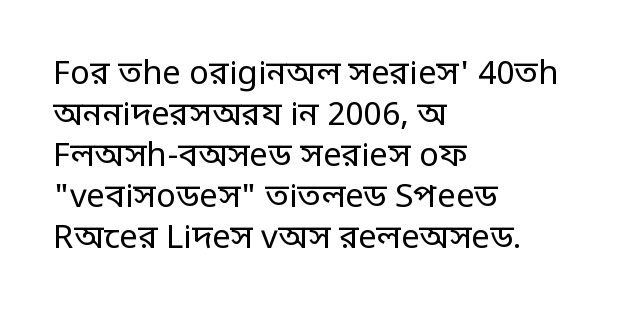
The image shows 33 px regular-weight, condensed sans-serif type, upright; set left-aligned, line spacing 1.24x, normal letter spacing, not underlined; low stroke contrast.
